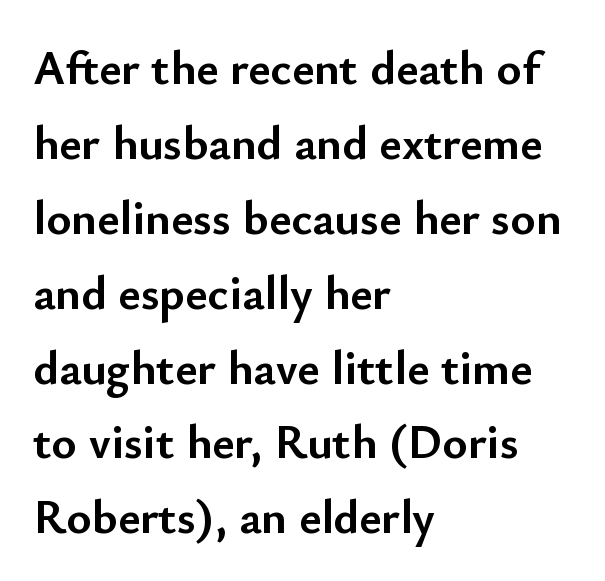
If you drew a line through each stem, it would be perfectly vertical. In CSS terms this would be text-align: left. The passage shown is typed in a proportional face where columns would drift. The gap between lines stays unmarked. Each new line begins a customary step beneath the previous one. The rendering keeps characters at their native spacing.
